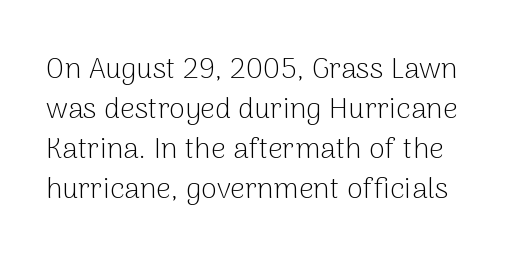
{"serif": "no", "italic": "no", "bold": "no", "weight": "light", "width": "normal", "stroke_contrast": "low", "x_height": "medium", "monospaced": "no", "underline": "no", "line_spacing": "normal", "line_spacing_ratio": 1.38, "letter_spacing": "normal", "letter_spacing_em": 0.0, "glyph_px": 29}
